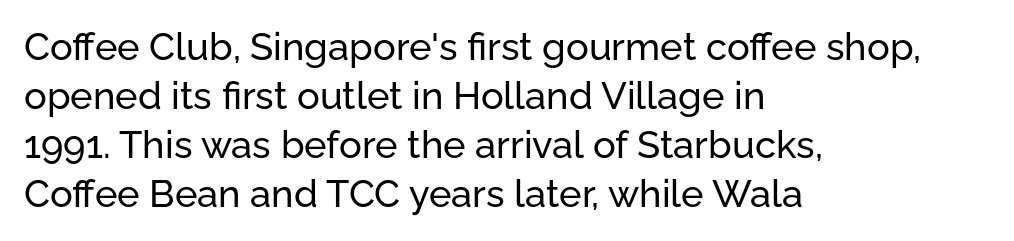
Each letter keeps its own natural width here, so spacing adapts to shape. Vertically, the passage feels balanced, rows spaced as you'd expect. Underlining? Definitely not there. Quick note: not italic, upright. Inter-character spacing is left at the font's built-in metrics. Alignment: flush left.
